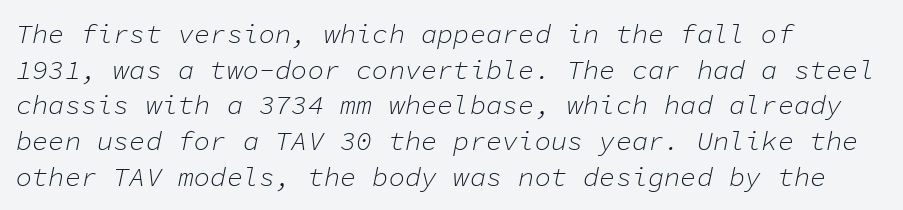
Q: Is the text bold? A: No.
Q: Is the text italic (slanted)? A: Yes, it leans right by about 11 degrees.
Q: Is the text underlined? A: No.
Q: How is the paragraph aligned? A: Left-aligned.
Q: Is the spacing between letters normal or unusually wide? A: Normal.
Q: Is the spacing between lines tight, normal or loose? A: Normal.
